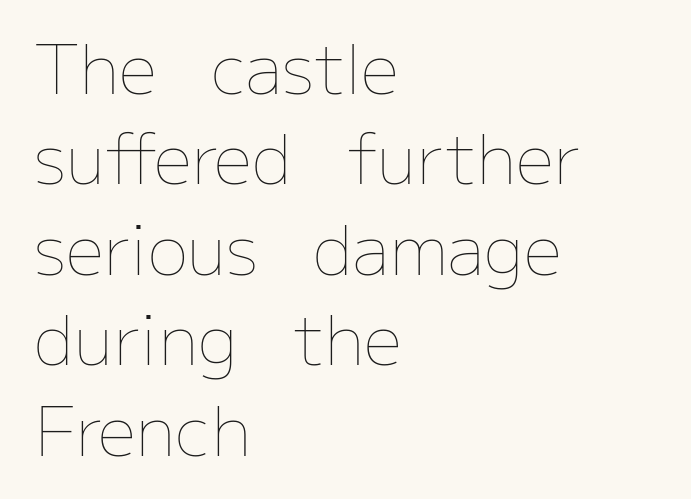
The image shows 68 px thin type, upright; set left-aligned, normal line spacing (1.33x), normal letter spacing, not underlined; low stroke contrast and a medium x-height.
